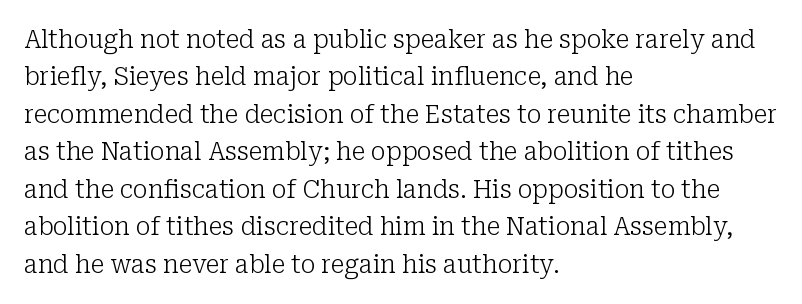
In CSS terms this would be text-align: left. Descenders are the only things crossing below the line. One glance says typical: line gaps are just what's usual. This is the regular roman posture of the typeface.
